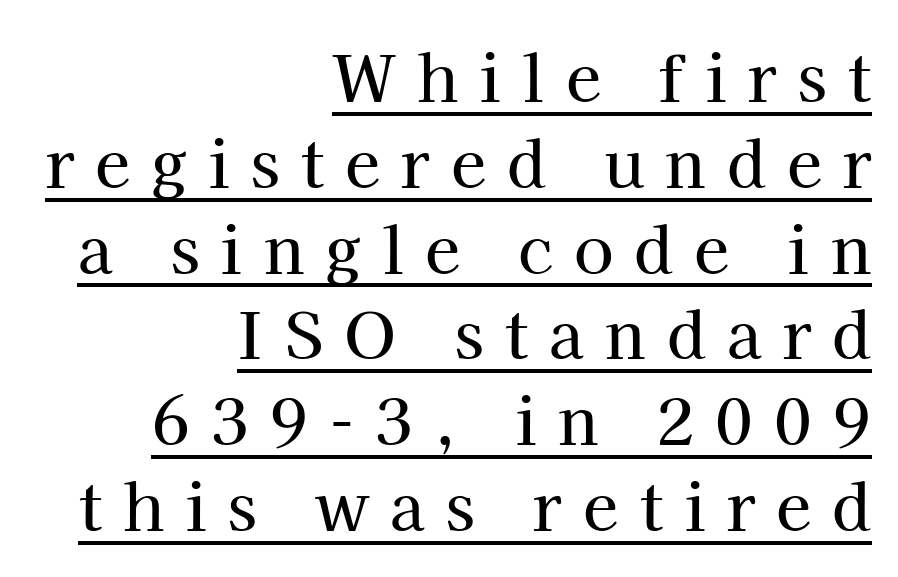
The image shows 64 px serif type, upright; set right-aligned, normal line spacing (1.34x), unusually wide letter spacing (+0.33 em), underlined; high stroke contrast and a medium x-height.
